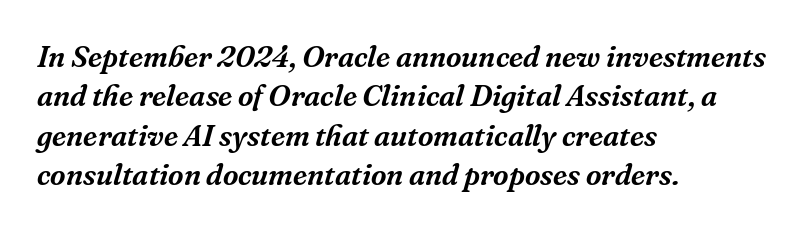
The paragraph has a hard left edge and a soft right edge. Each letter keeps its own natural width here, so spacing adapts to shape. Small tapered or slab feet sit at the stroke ends, so this counts as serif. Lines of text with bare space underneath. The glyphs look as if they've been sheared to an angle. Normally led — the rows are evenly, conventionally spaced.
